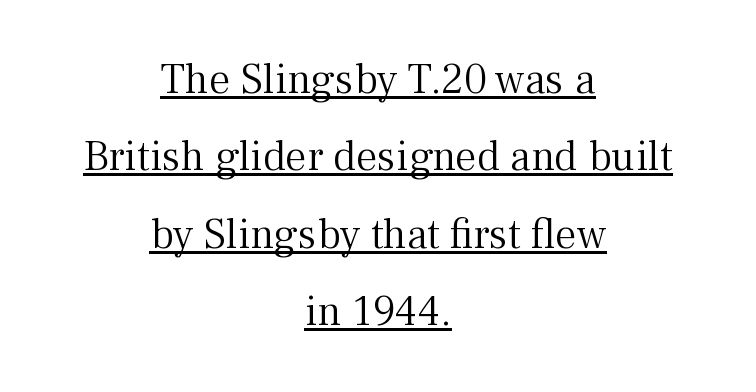
Looks like someone drew a line under every word here. The font is comparable to plain body text, perhaps lighter. This is the regular roman posture of the typeface. Teacher's note: observe the equal gaps on both sides — that is centered alignment. Varying glyph widths throughout — classic text-font behaviour.
